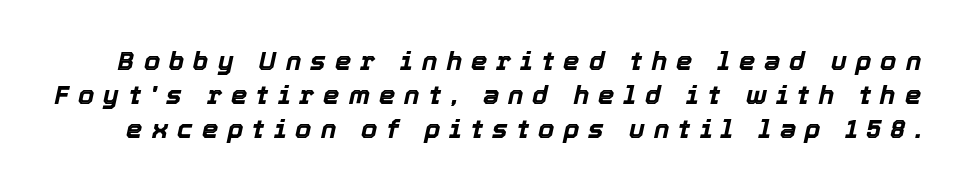
The image shows 26 px bold type, italic (leaning right); set normal line spacing (1.31x), unusually wide letter spacing (+0.35 em), not underlined.
